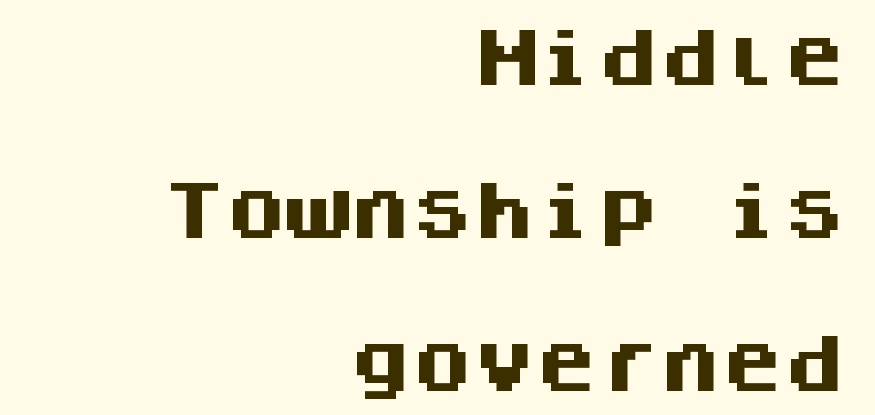
The image shows 62 px heavy sans-serif type, upright, monospaced; set right-aligned, loose line spacing (2.47x), normal letter spacing, not underlined; medium stroke contrast and a large x-height.
